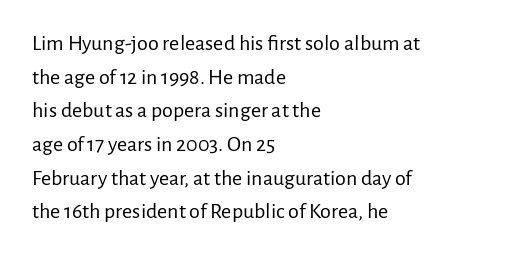
{"italic": "no", "bold": "no", "underline": "no", "align": "left", "line_spacing": "normal", "line_spacing_ratio": 1.53, "letter_spacing": "normal", "letter_spacing_em": 0.0, "glyph_px": 22}
